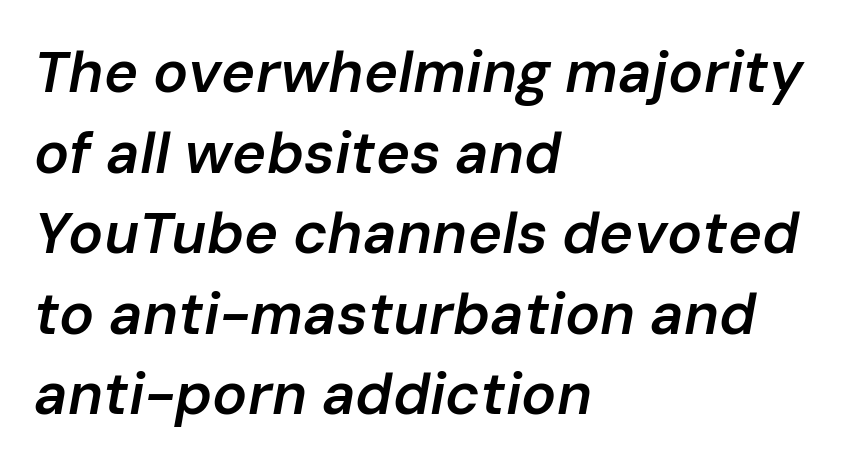
The image shows 58 px semibold type, italic (leaning right); set left-aligned, normal line spacing (1.39x), normal letter spacing, not underlined; low stroke contrast and a medium x-height.
